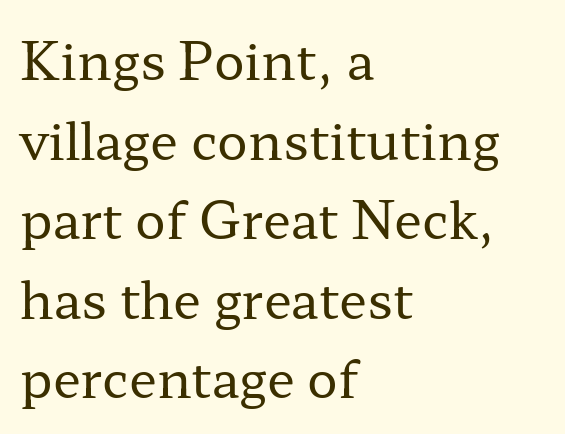
Q: Is the text bold? A: No.
Q: Is the text italic (slanted)? A: No, it is upright.
Q: Is the typeface a serif or a sans-serif typeface? A: Serif.
Q: Is the text underlined? A: No.
Q: How is the paragraph aligned? A: Left-aligned.
Q: Is the spacing between letters normal or unusually wide? A: Normal.
Q: Is the spacing between lines tight, normal or loose? A: Normal.
Q: Width (condensed, normal, or wide)? A: Wide.
Q: Stroke contrast? A: Low.
Q: x-height? A: Medium.
Q: Monospaced? A: No.
